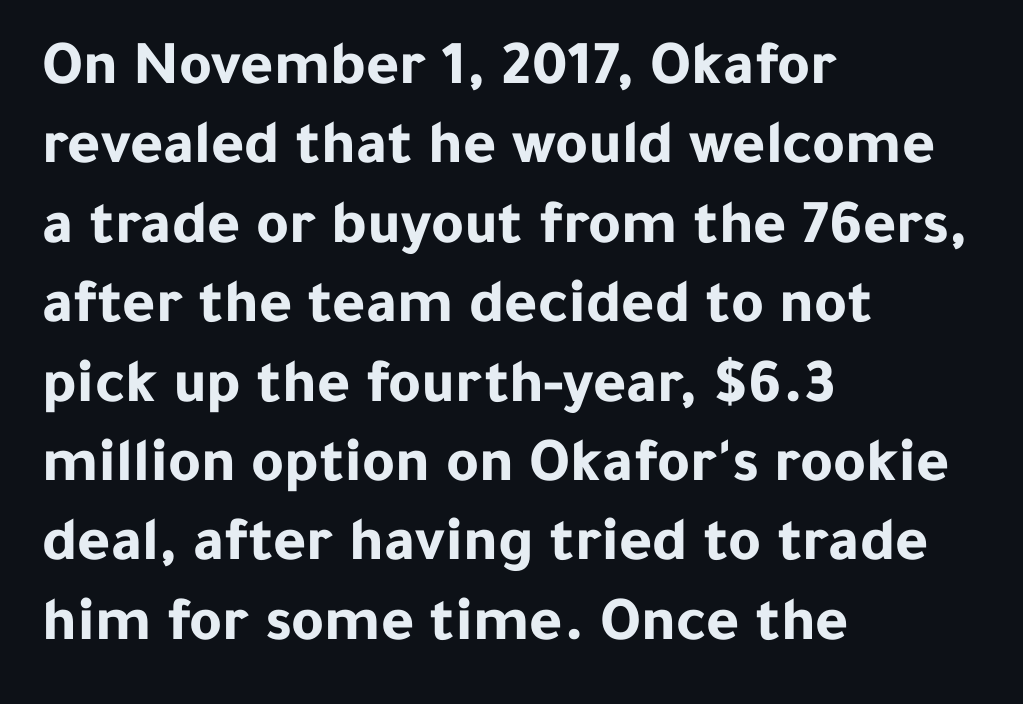
{"serif": "no", "italic": "no", "bold": "yes", "weight": "bold", "width": "normal", "stroke_contrast": "low", "x_height": "medium", "monospaced": "no", "underline": "no", "align": "left", "line_spacing": "normal", "line_spacing_ratio": 1.26, "letter_spacing": "normal", "letter_spacing_em": 0.0, "glyph_px": 63}
